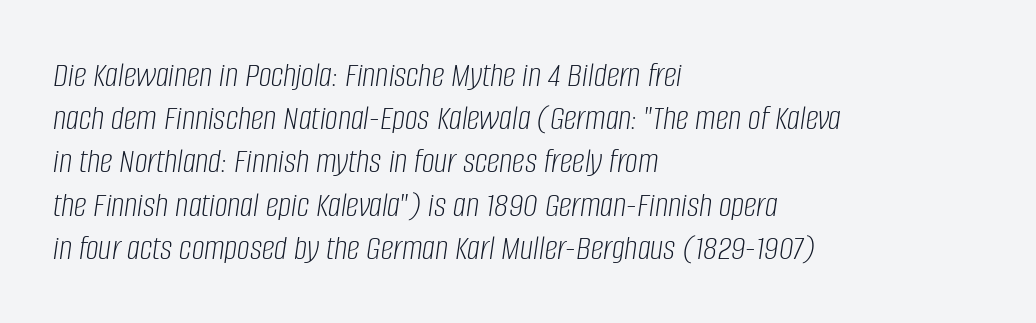
The image shows 36 px light, condensed type, italic (leaning right); set left-aligned, line spacing 1.2x, normal letter spacing, not underlined; low stroke contrast and a large x-height.
